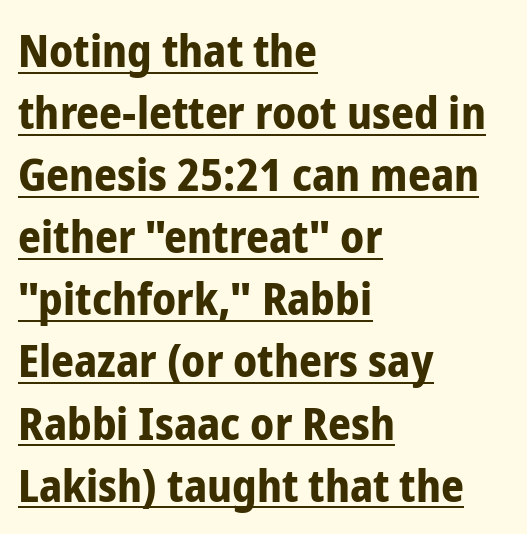
The image shows 45 px bold, condensed sans-serif type, upright; set left-aligned, normal line spacing (1.38x), normal letter spacing, underlined; low stroke contrast and a medium x-height.
